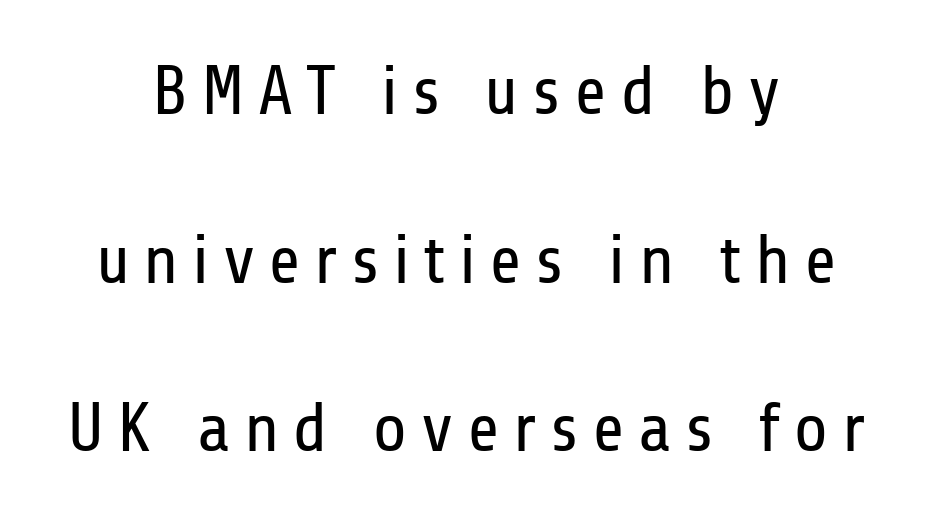
Regarding leading, the lines here are spaced well apart. Reading down the block, each line starts at a different indent, mirrored at its end. The typeface has the unassuming heft of standard copy or less. Plain, unruled lines of type.
